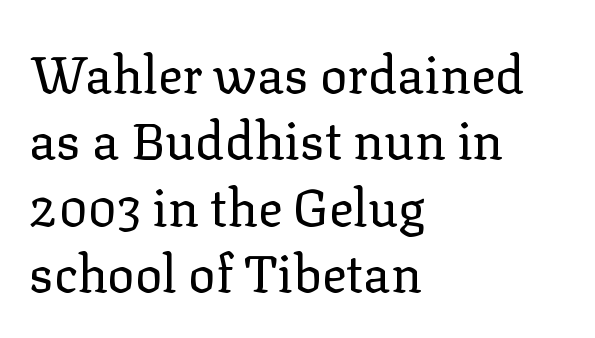
These lines were composed using upright roman letters. The passage shown is not underscored anywhere. The passage shown stacks its lines at a standard gap. Is the letter spacing exaggerated? No — it looks like the ordinary default. Look at the bottom of the vertical strokes: they flare into serifs here.
